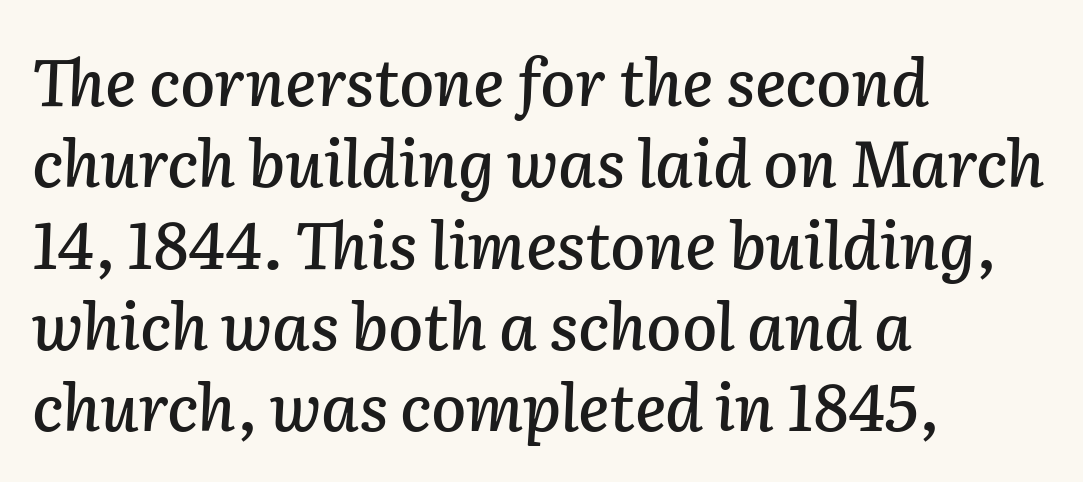
{"italic": "yes", "lean": "right", "slant_degrees": 2, "width": "normal", "stroke_contrast": "low", "x_height": "medium", "monospaced": "no", "underline": "no", "align": "left", "line_spacing": "normal", "line_spacing_ratio": 1.27, "letter_spacing": "normal", "letter_spacing_em": 0.0, "glyph_px": 64}
